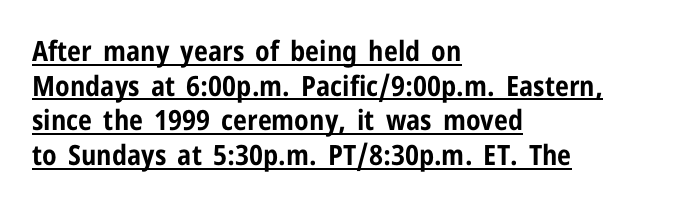
Q: Is the text bold? A: Yes.
Q: Is the text italic (slanted)? A: No, it is upright.
Q: Is the typeface a serif or a sans-serif typeface? A: Sans-serif.
Q: Is the text underlined? A: Yes.
Q: How is the paragraph aligned? A: Left-aligned.
Q: Is the spacing between letters normal or unusually wide? A: Normal.
Q: Width (condensed, normal, or wide)? A: Condensed.
Q: Stroke contrast? A: Low.
Q: x-height? A: Medium.
Q: Monospaced? A: No.
